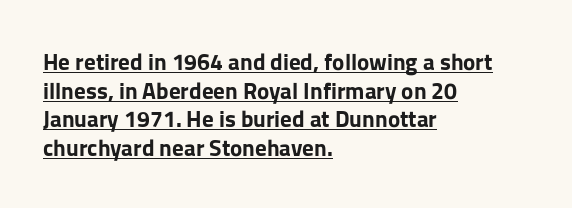
The image shows 23 px bold type, upright; set left-aligned, line spacing 1.24x, normal letter spacing, underlined.
